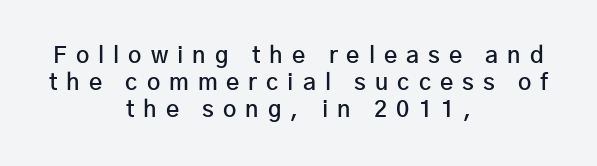
The image shows 23 px text type, upright; set centered, line spacing 1.17x, unusually wide letter spacing (+0.39 em), not underlined.
